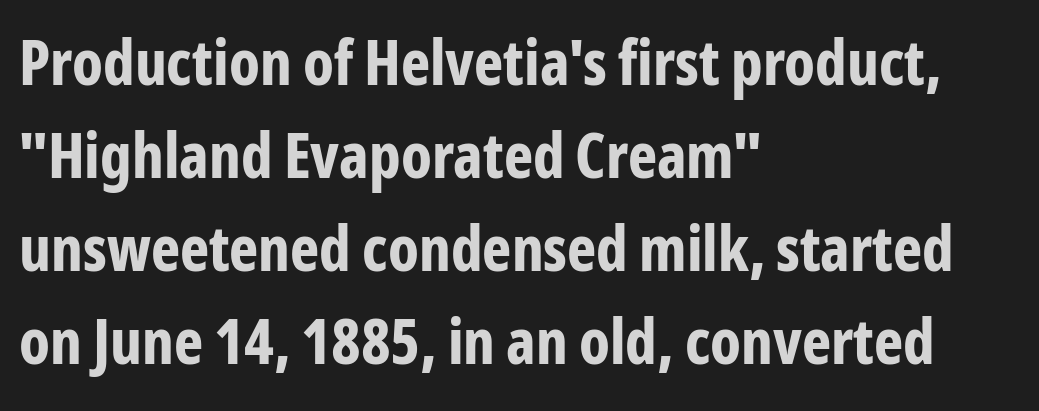
Spacing verdict: proportional, widths tailored to each character. The compositor pushed each line to the left boundary. These words are printed bold, with thick strokes throughout. The letters stand straight up with perfectly vertical stems.
